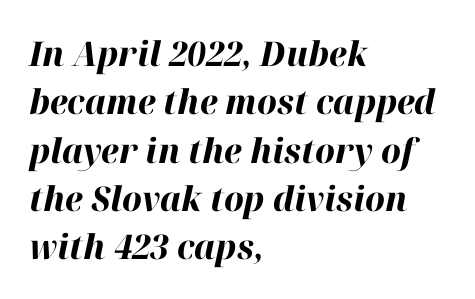
Q: Is the text bold? A: Yes.
Q: Is the text italic (slanted)? A: Yes, it leans right by about 12 degrees.
Q: Is the text underlined? A: No.
Q: How is the paragraph aligned? A: Left-aligned.
Q: Is the spacing between letters normal or unusually wide? A: Normal.
Q: Is the spacing between lines tight, normal or loose? A: Normal.
Q: Width (condensed, normal, or wide)? A: Normal.
Q: Stroke contrast? A: High.
Q: x-height? A: Medium.
Q: Monospaced? A: No.
